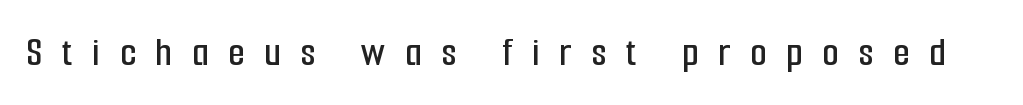
The image shows 42 px condensed sans-serif type, upright; set unusually wide letter spacing (+0.47 em), not underlined; low stroke contrast and a medium x-height.
